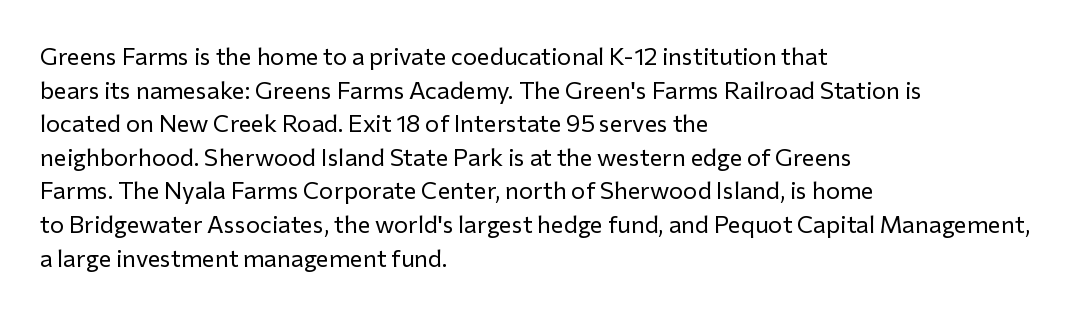
Does the copy run flush right? No — it runs flush left. Does extra space separate the letters? No, they use regular spacing. The letters look calm and open, with moderate or lighter stems. Beneath every word, the page is bare. Normally led — the rows are evenly, conventionally spaced.
